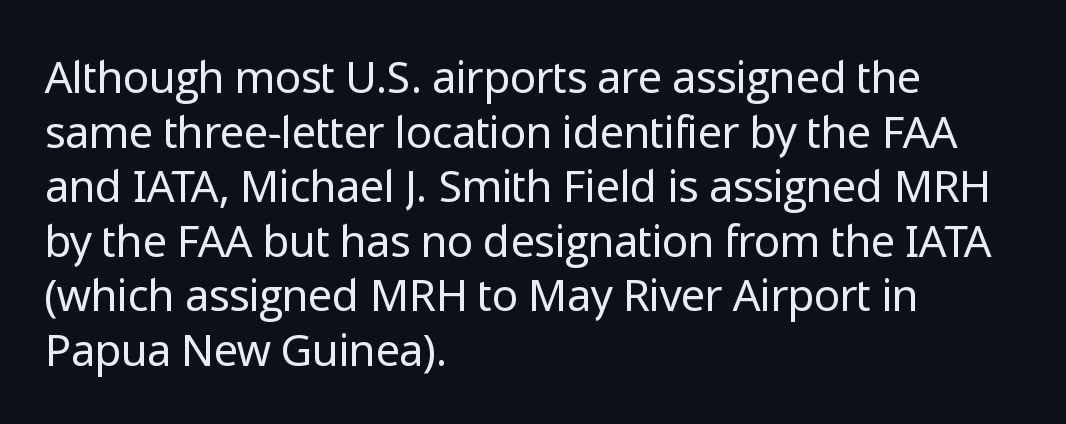
The image shows 44 px regular-weight sans-serif type, upright; set left-aligned, line spacing 1.24x, normal letter spacing, not underlined; low stroke contrast and a medium x-height.
